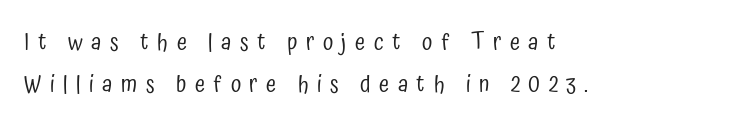
Typeset ragged right — the left edge is the straight one. The type is letterspaced generously, with wide tracking. Is the stroke heavy? The answer is a plain regular-or-lighter. This is the regular roman posture of the typeface.
